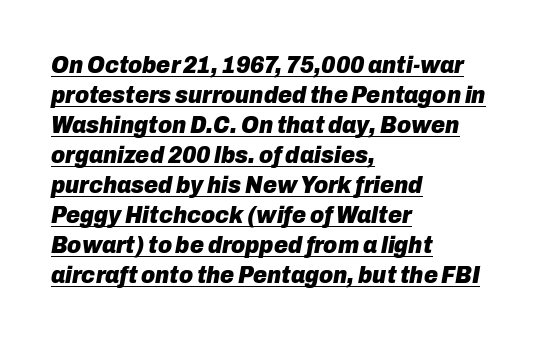
The image shows 24 px bold type, italic (leaning right); set left-aligned, normal line spacing (1.25x), normal letter spacing, underlined.
